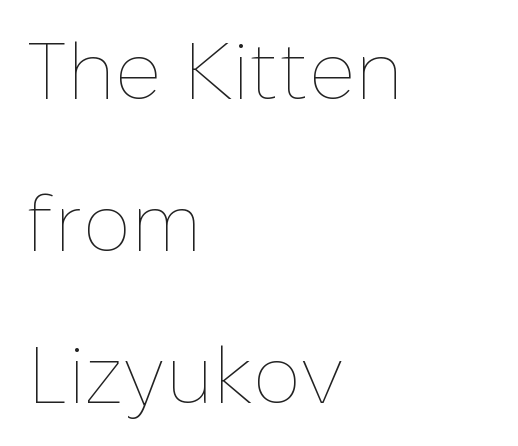
Q: Is the text bold? A: No.
Q: Is the text italic (slanted)? A: No, it is upright.
Q: Is the text underlined? A: No.
Q: How is the paragraph aligned? A: Left-aligned.
Q: Is the spacing between letters normal or unusually wide? A: Normal.
Q: Is the spacing between lines tight, normal or loose? A: Loose.
Q: Width (condensed, normal, or wide)? A: Normal.
Q: Stroke contrast? A: Low.
Q: x-height? A: Medium.
Q: Monospaced? A: No.
